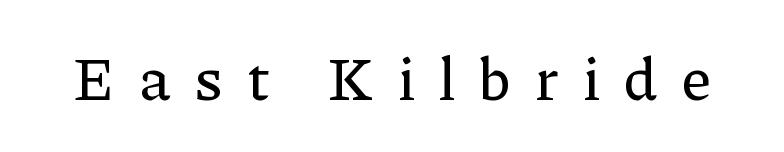
The space beneath each line is pristine and unruled. The letters carry serifs — small finishing strokes at the ends of their stems. This rendering widens character spacing well past its baseline value. You could not count columns in this text — the font is proportionally spaced. Do the letters lean? They stand straight.
